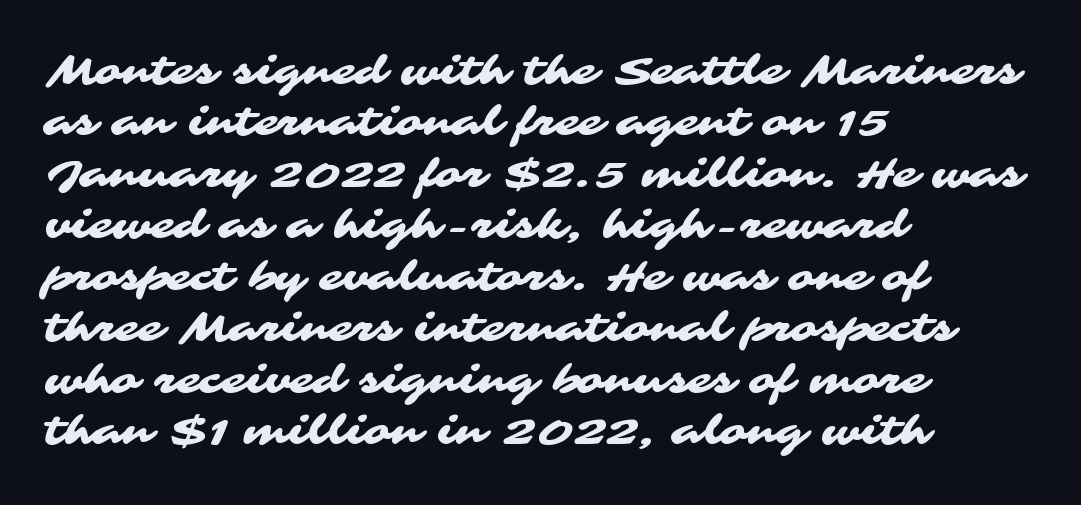
The image shows 39 px wide sans-serif type; set left-aligned, normal line spacing (1.32x), normal letter spacing, not underlined; medium stroke contrast and a medium x-height.
